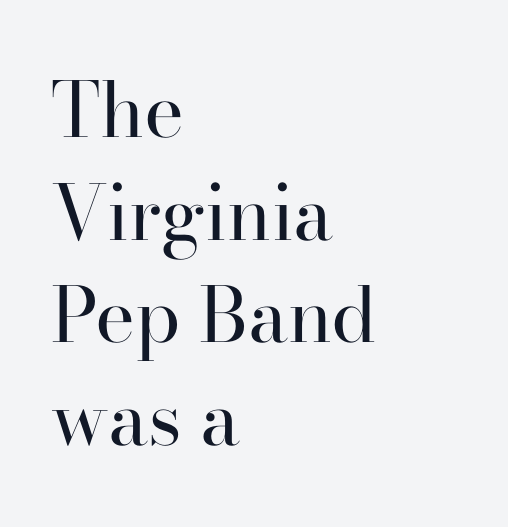
The image shows 76 px regular-weight serif type, upright; set left-aligned, normal line spacing (1.35x), normal letter spacing, not underlined; high stroke contrast and a small x-height.
